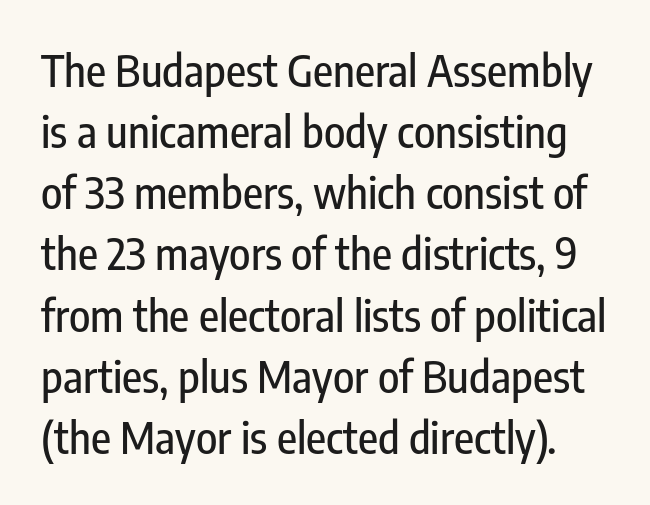
{"serif": "no", "italic": "no", "width": "condensed", "stroke_contrast": "low", "x_height": "medium", "monospaced": "no", "underline": "no", "line_spacing": "normal", "line_spacing_ratio": 1.39, "letter_spacing": "normal", "letter_spacing_em": 0.0, "glyph_px": 44}
